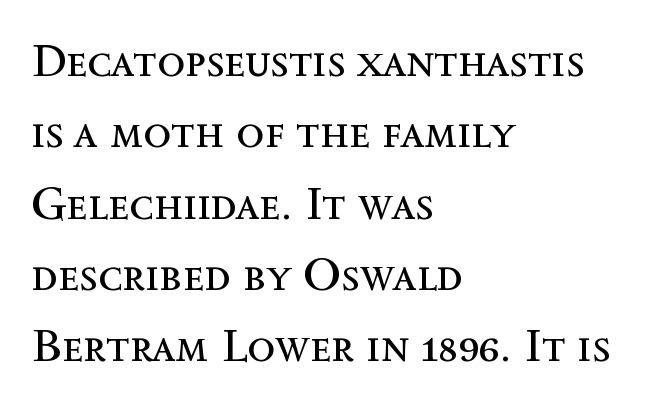
The image shows 46 px regular-weight type, upright; set left-aligned, normal line spacing (1.55x), normal letter spacing, not underlined; a medium x-height.
